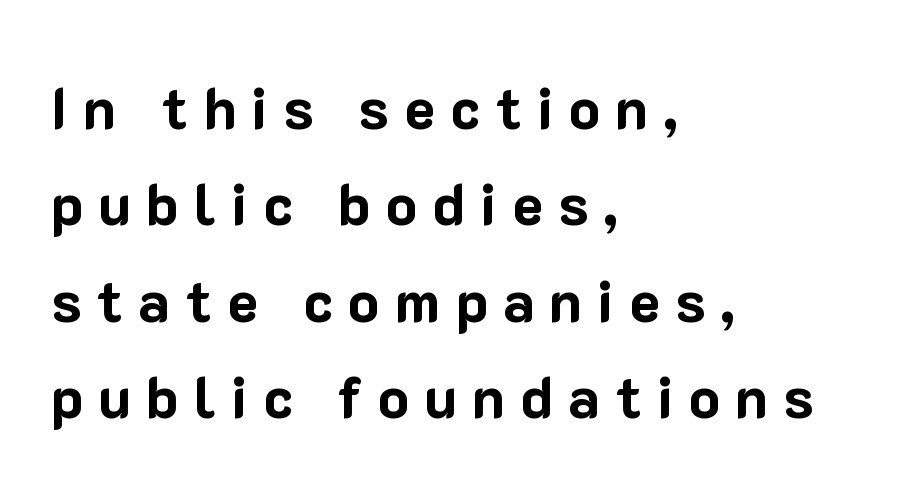
{"serif": "no", "italic": "no", "bold": "yes", "weight": "bold", "width": "normal", "stroke_contrast": "low", "x_height": "medium", "monospaced": "no", "underline": "no", "align": "left", "line_spacing": "normal", "line_spacing_ratio": 1.66, "letter_spacing": "wide", "letter_spacing_em": 0.26, "glyph_px": 58}
